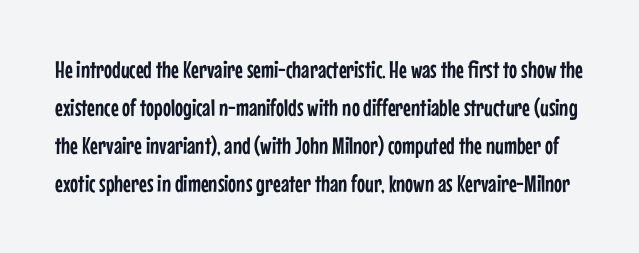
The image shows 24 px text type, upright; set normal line spacing (1.58x), normal letter spacing, not underlined.
